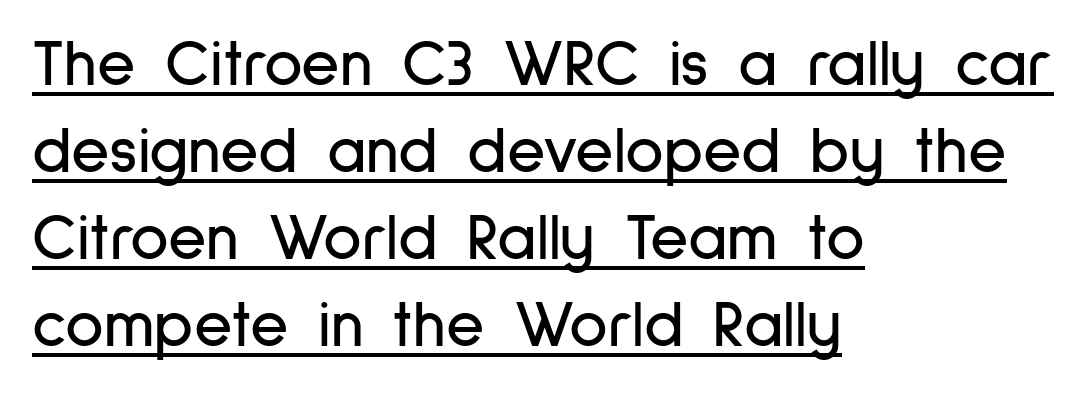
{"serif": "no", "italic": "no", "width": "condensed", "stroke_contrast": "low", "x_height": "medium", "monospaced": "no", "underline": "yes", "align": "left", "line_spacing": "normal", "line_spacing_ratio": 1.32, "letter_spacing": "normal", "letter_spacing_em": 0.0, "glyph_px": 66}
